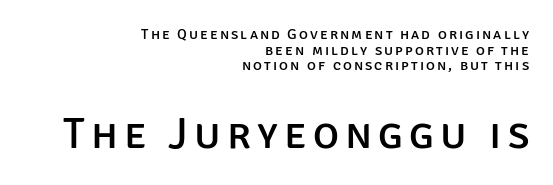
{"serif": "no", "italic": "no", "width": "normal", "stroke_contrast": "low", "x_height": "large", "monospaced": "no", "underline": "no", "align": "right", "line_spacing": "tight", "line_spacing_ratio": 1.04, "larger_block": "second", "size_ratio": 2.93, "glyph_px": 44}
